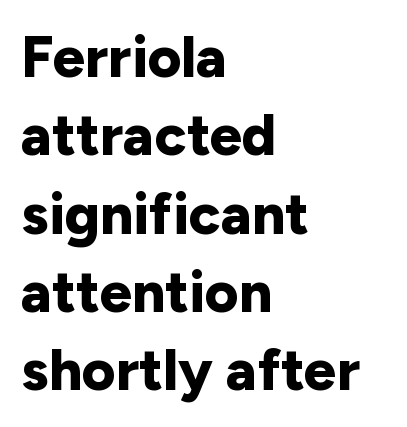
The image shows 58 px bold sans-serif type, upright; set left-aligned, normal line spacing (1.35x), normal letter spacing, not underlined; low stroke contrast and a medium x-height.
